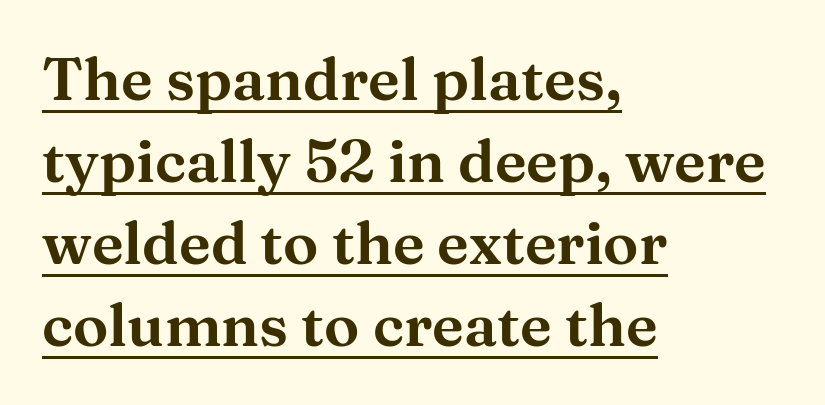
If you measured baseline to baseline, you'd find a middling distance. You can see a thin bar hugging the bottom of the glyphs. Quick note: not italic, upright. Note: serifs present on the glyphs. Observe the ordinary spacing: letters are neighbours, not strangers. Left-aligned paragraph, ragged on the right.
